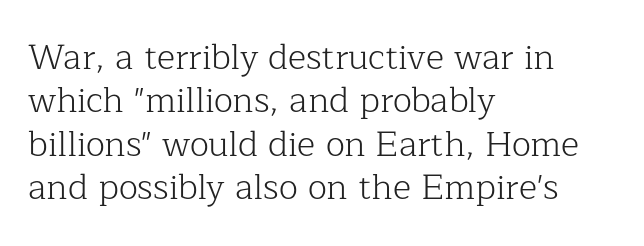
Q: Is the text bold? A: No.
Q: Is the text italic (slanted)? A: No, it is upright.
Q: Is the typeface a serif or a sans-serif typeface? A: Serif.
Q: Is the text underlined? A: No.
Q: How is the paragraph aligned? A: Left-aligned.
Q: Is the spacing between letters normal or unusually wide? A: Normal.
Q: Width (condensed, normal, or wide)? A: Normal.
Q: Stroke contrast? A: Low.
Q: x-height? A: Medium.
Q: Monospaced? A: No.
